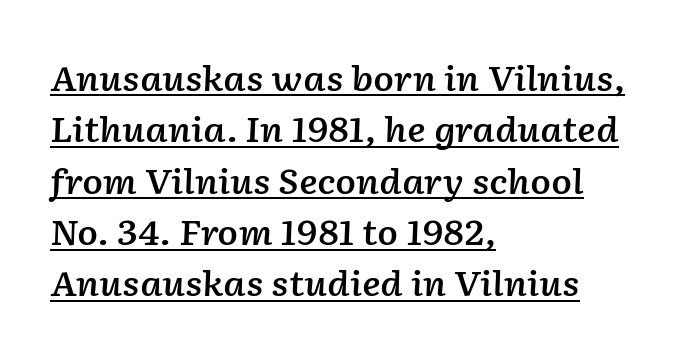
A typesetter would call this proportional, since set widths differ per character. The specimen reads as italic at a glance. These words are printed semibold, heavier than regular yet not bold. Somebody hit Ctrl+U on this one — the words are underlined. Spacing between characters is what you'd get straight out of the box. Visually the block forms a straight wall on the left and a jagged coastline on the right.
